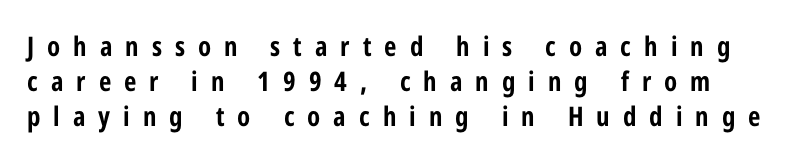
The image shows 27 px bold type, upright; set normal line spacing (1.3x), unusually wide letter spacing (+0.48 em), not underlined.
